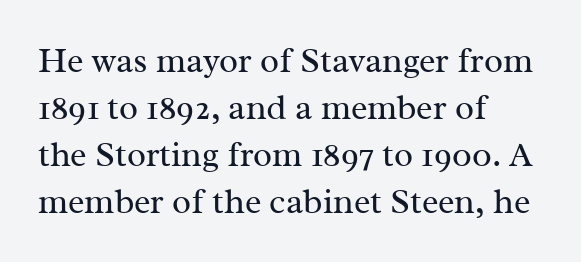
{"serif": "yes", "italic": "no", "bold": "no", "weight": "regular", "width": "normal", "stroke_contrast": "medium", "x_height": "medium", "monospaced": "no", "underline": "no", "align": "left", "line_spacing": "normal", "line_spacing_ratio": 1.34, "letter_spacing": "normal", "letter_spacing_em": 0.0, "glyph_px": 35}
